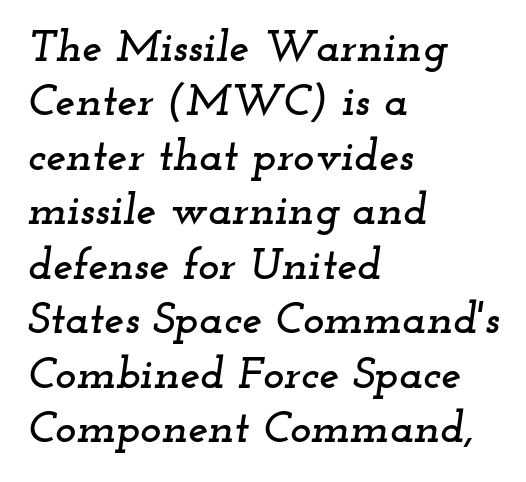
{"serif": "yes", "italic": "yes", "lean": "right", "slant_degrees": 12, "width": "wide", "stroke_contrast": "low", "x_height": "small", "monospaced": "no", "underline": "no", "align": "left", "line_spacing_ratio": 1.21, "letter_spacing": "normal", "letter_spacing_em": 0.0, "glyph_px": 45}
